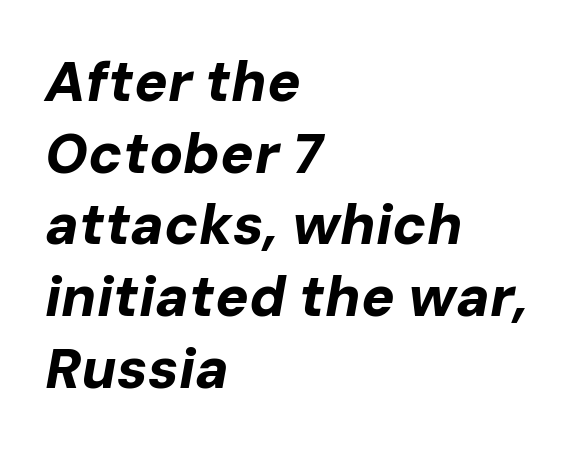
{"italic": "yes", "lean": "right", "slant_degrees": 10, "bold": "yes", "weight": "bold", "width": "normal", "stroke_contrast": "low", "x_height": "medium", "monospaced": "no", "underline": "no", "align": "left", "line_spacing": "normal", "line_spacing_ratio": 1.28, "letter_spacing": "normal", "letter_spacing_em": 0.0, "glyph_px": 56}
